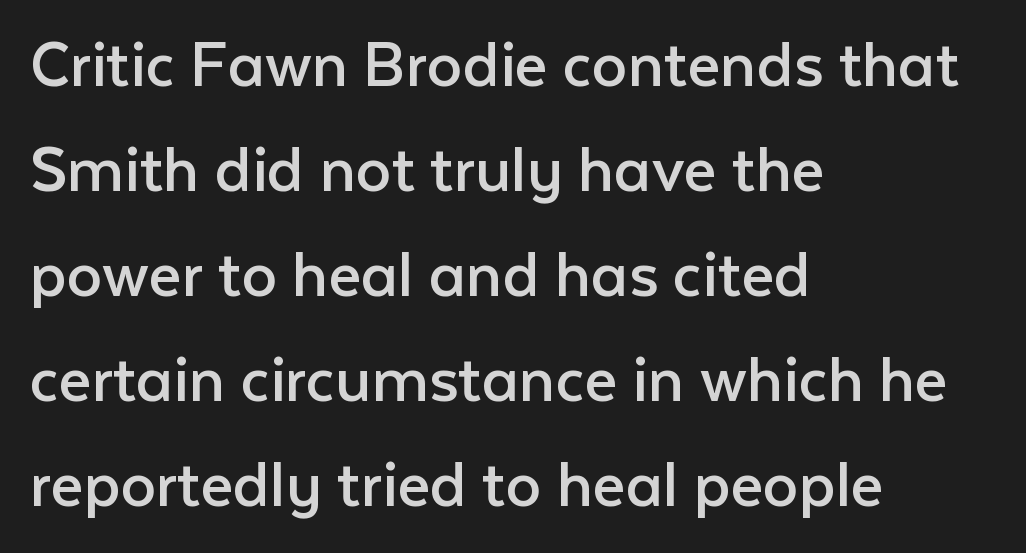
{"serif": "no", "italic": "no", "bold": "no", "weight": "regular", "width": "normal", "stroke_contrast": "low", "x_height": "medium", "monospaced": "no", "underline": "no", "align": "left", "line_spacing": "normal", "line_spacing_ratio": 1.48, "letter_spacing": "normal", "letter_spacing_em": 0.0, "glyph_px": 71}
